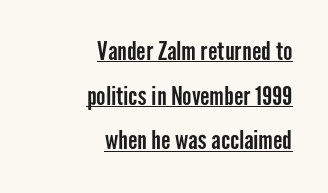
{"italic": "no", "underline": "yes", "align": "right", "line_spacing_ratio": 1.79, "letter_spacing": "normal", "letter_spacing_em": 0.0, "glyph_px": 25}
